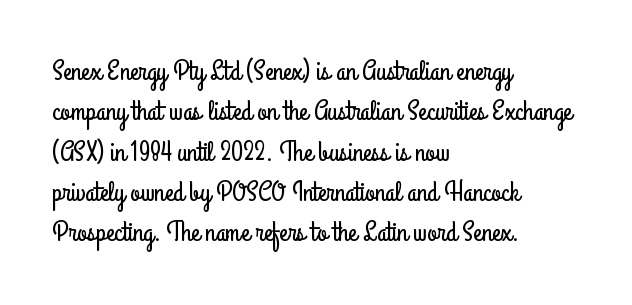
The image shows 28 px condensed sans-serif type; set left-aligned, normal line spacing (1.44x), normal letter spacing, not underlined; low stroke contrast and a small x-height.
